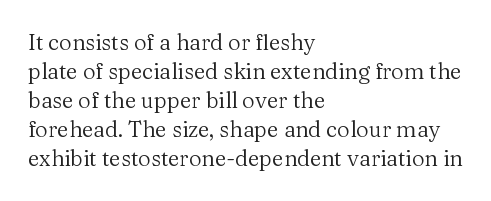
Tall strokes in this sample are plumb rather than angled. The passage shown has conventional tracking throughout. Every row of glyphs begins at an identical x-position on the left. A normal amount of white space separates one row of letters from the next. Type without underlining.
